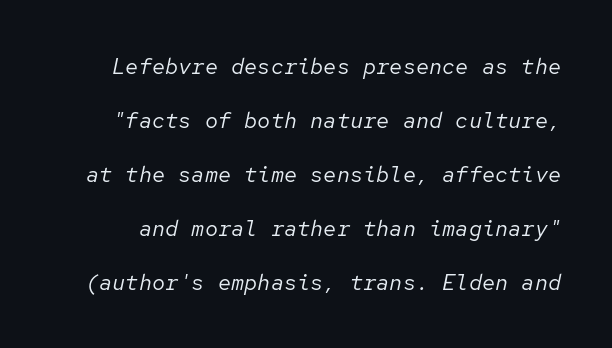
{"italic": "yes", "lean": "right", "slant_degrees": 12, "bold": "no", "underline": "no", "line_spacing": "loose", "line_spacing_ratio": 2.45, "letter_spacing": "normal", "letter_spacing_em": 0.0, "glyph_px": 22}
